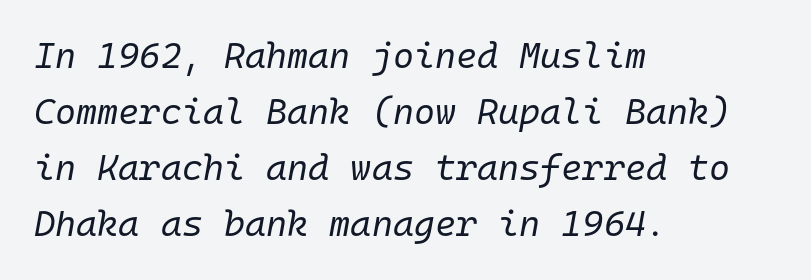
The image shows 36 px regular-weight type, italic (leaning right), monospaced; set left-aligned, normal line spacing (1.56x), normal letter spacing, not underlined; low stroke contrast and a medium x-height.
